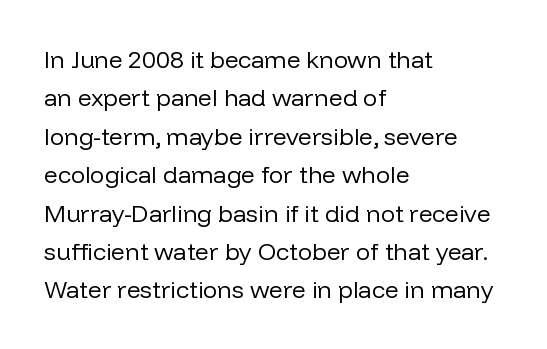
Q: Is the text bold? A: No.
Q: Is the text italic (slanted)? A: No, it is upright.
Q: Is the text underlined? A: No.
Q: How is the paragraph aligned? A: Left-aligned.
Q: Is the spacing between letters normal or unusually wide? A: Normal.
Q: Is the spacing between lines tight, normal or loose? A: Normal.
